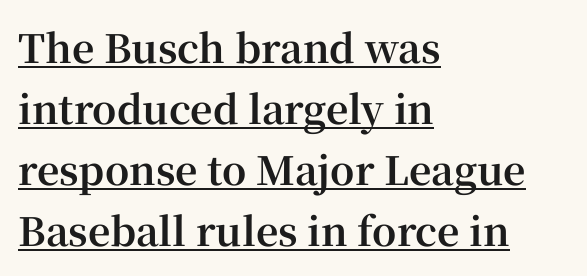
Thick stems and heavy bowls — unmistakably bold. The glyphs are accompanied by a horizontal stroke just below them. A typesetter would call this proportional, since set widths differ per character. The typesetter chose a ragged-right arrangement here. The passage shown has conventional tracking throughout.
